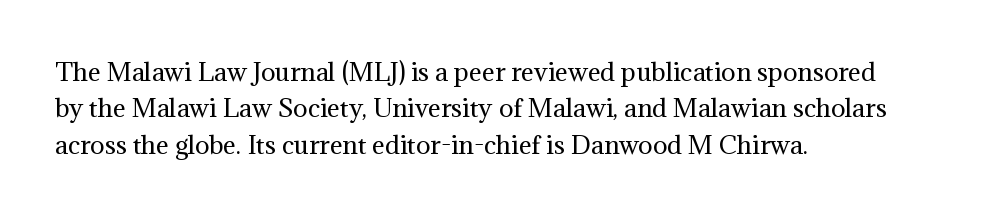
{"italic": "no", "bold": "no", "underline": "no", "align": "left", "line_spacing": "normal", "line_spacing_ratio": 1.52, "letter_spacing": "normal", "letter_spacing_em": 0.0, "glyph_px": 24}
